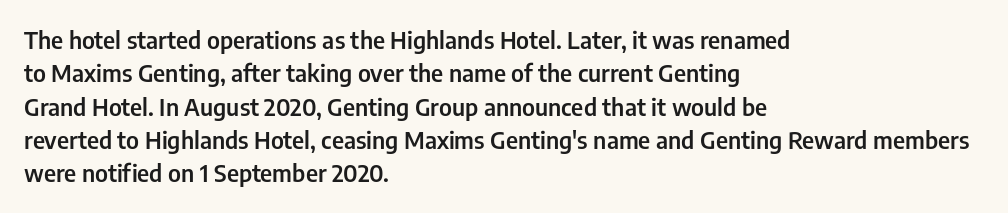
Does the lettering tilt? It doesn't — this is upright. Students, this is semibold: more ink than regular, less than bold. Is the block centered? No — it sits flush against the left margin. The block of text has a typical density, with ordinary space between rows.
